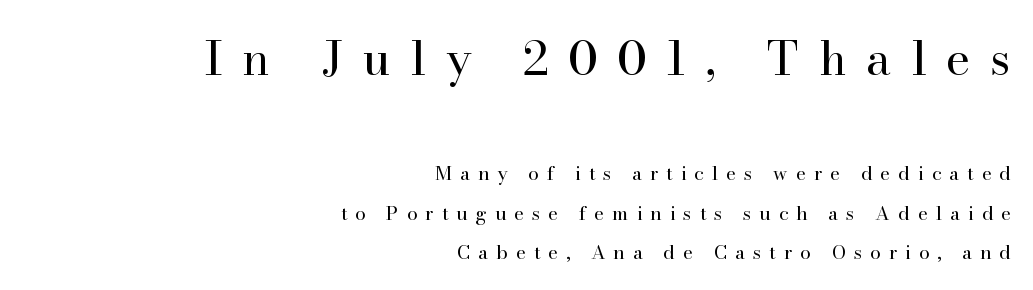
{"serif": "yes", "italic": "no", "bold": "no", "weight": "regular", "width": "normal", "stroke_contrast": "high", "x_height": "small", "monospaced": "no", "underline": "no", "align": "right", "line_spacing": "loose", "line_spacing_ratio": 2.09, "letter_spacing": "wide", "letter_spacing_em": 0.42, "larger_block": "first", "size_ratio": 2.47, "glyph_px": 47}
